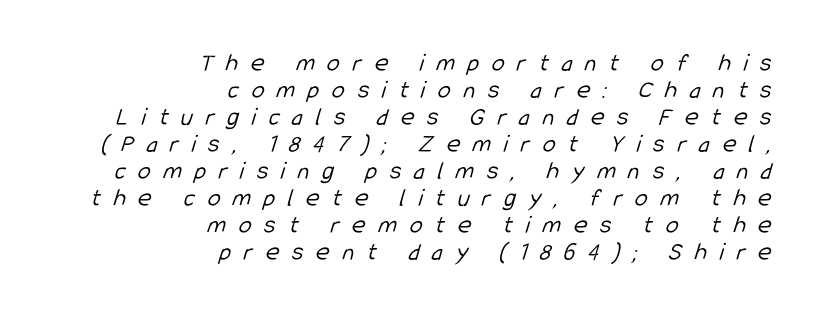
The image shows 26 px text type; set right-aligned, tight line spacing (1.04x), unusually wide letter spacing (+0.49 em), not underlined.
